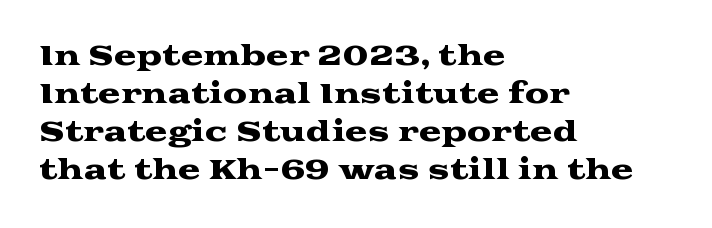
The image shows 27 px text type, upright; set left-aligned, normal line spacing (1.41x), normal letter spacing, not underlined.
